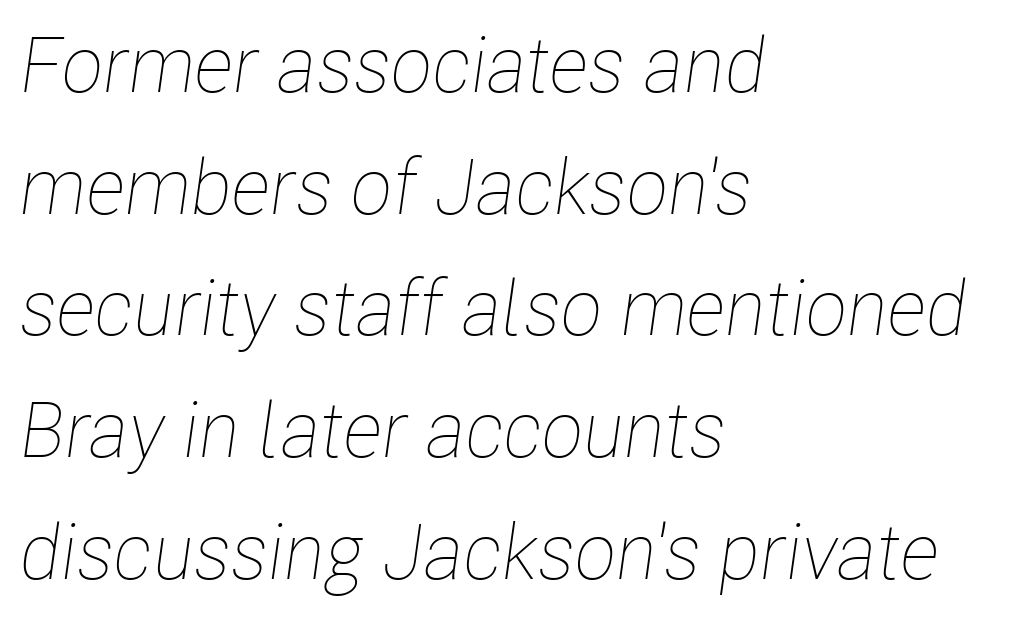
The image shows 77 px thin, condensed type, italic (leaning right); set left-aligned, normal line spacing (1.58x), normal letter spacing, not underlined; low stroke contrast and a medium x-height.
